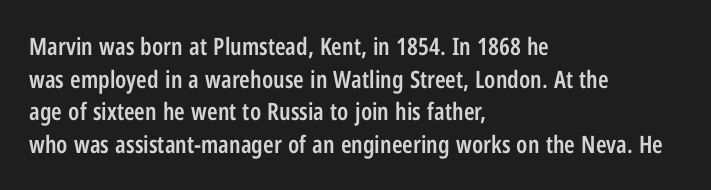
One glance says typical: line gaps are just what's usual. Tracking value appears to be zero — textbook default spacing. Tall strokes in this sample are plumb rather than angled. Firm but not heavy-handed strokes: this text is semibold.
